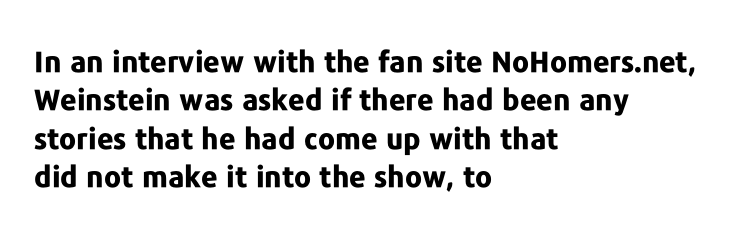
{"serif": "no", "italic": "no", "bold": "yes", "weight": "bold", "width": "normal", "stroke_contrast": "low", "x_height": "medium", "monospaced": "no", "underline": "no", "align": "left", "line_spacing": "normal", "line_spacing_ratio": 1.32, "letter_spacing": "normal", "letter_spacing_em": 0.0, "glyph_px": 29}
